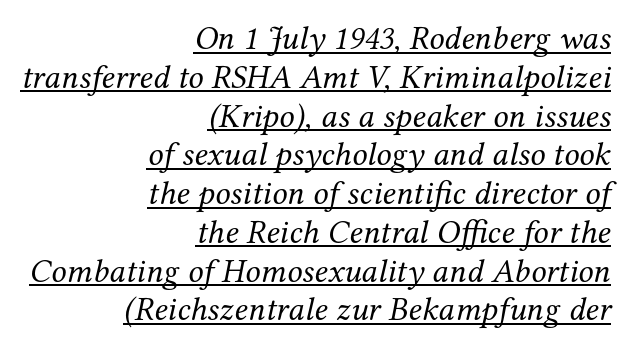
The horizontal fit of the characters is conventional and even. Successive baselines arrive quickly, one right under another. Think of a printed novel: that variable character pitch is what you see here. A baseline rule has been typeset under these characters.
